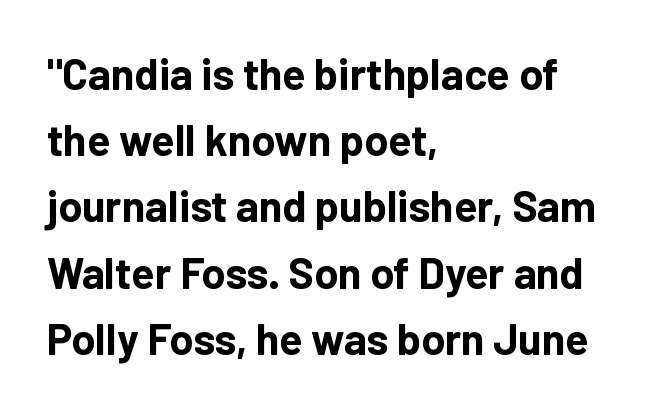
Q: Is the text bold? A: Yes.
Q: Is the text italic (slanted)? A: No, it is upright.
Q: Is the typeface a serif or a sans-serif typeface? A: Sans-serif.
Q: Is the text underlined? A: No.
Q: How is the paragraph aligned? A: Left-aligned.
Q: Is the spacing between letters normal or unusually wide? A: Normal.
Q: Is the spacing between lines tight, normal or loose? A: Normal.
Q: Width (condensed, normal, or wide)? A: Normal.
Q: Stroke contrast? A: Low.
Q: x-height? A: Medium.
Q: Monospaced? A: No.
